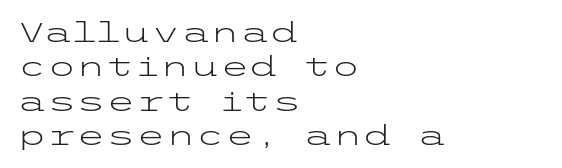
The letterforms sit at book weight or below. Honestly, the letter spacing is just normal — you wouldn't notice it. The type sits square on the baseline with zero lean. Unmarked baselines from the first word to the last. The text block is weighted toward the left margin, trailing off unevenly rightward. The designer left line spacing at the default.
